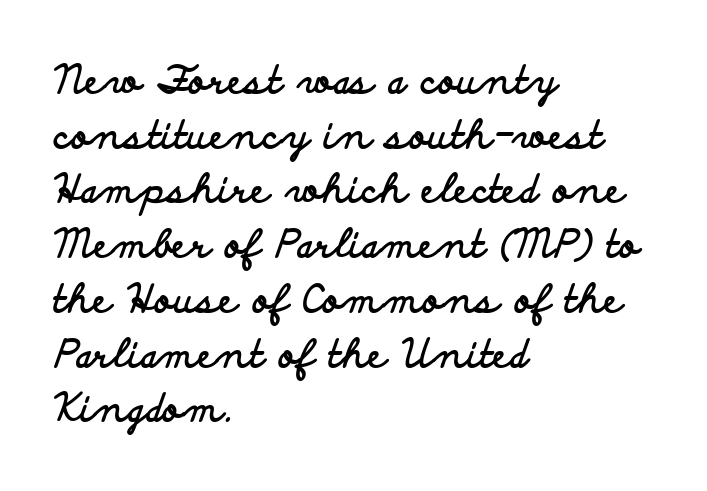
{"serif": "no", "bold": "yes", "weight": "bold", "width": "wide", "stroke_contrast": "low", "x_height": "small", "monospaced": "no", "underline": "no", "align": "left", "line_spacing": "normal", "line_spacing_ratio": 1.44, "letter_spacing": "normal", "letter_spacing_em": 0.0, "glyph_px": 38}
